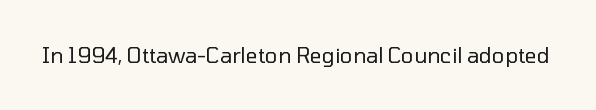
The image shows 21 px text type, upright; set normal letter spacing, not underlined.
